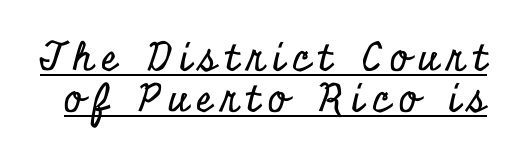
Q: Is the text italic (slanted)? A: Yes.
Q: Is the typeface a serif or a sans-serif typeface? A: Serif.
Q: Is the text underlined? A: Yes.
Q: Is the spacing between letters normal or unusually wide? A: Unusually wide.
Q: Is the spacing between lines tight, normal or loose? A: Tight.
Q: Width (condensed, normal, or wide)? A: Condensed.
Q: Stroke contrast? A: Low.
Q: x-height? A: Small.
Q: Monospaced? A: No.
